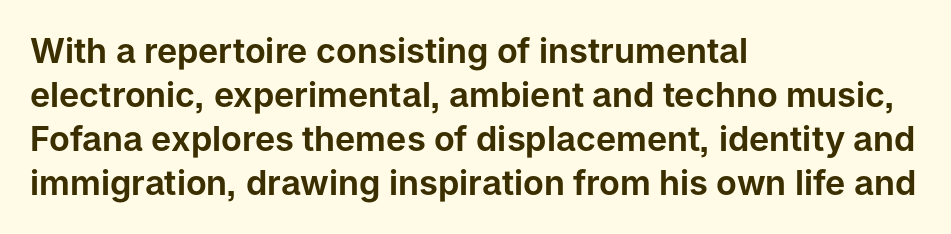
The image shows 34 px sans-serif type, upright; set left-aligned, normal line spacing (1.29x), normal letter spacing, not underlined; low stroke contrast and a medium x-height.
